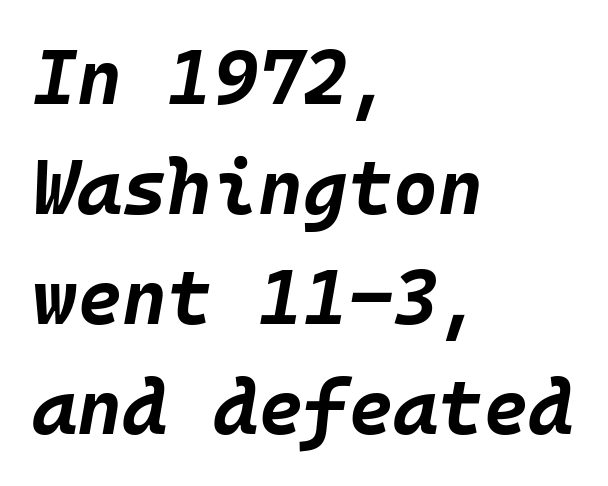
{"italic": "yes", "lean": "right", "slant_degrees": 10, "bold": "yes", "weight": "bold", "width": "normal", "stroke_contrast": "low", "x_height": "large", "monospaced": "yes", "underline": "no", "align": "left", "line_spacing": "normal", "line_spacing_ratio": 1.43, "letter_spacing": "normal", "letter_spacing_em": 0.0, "glyph_px": 77}
